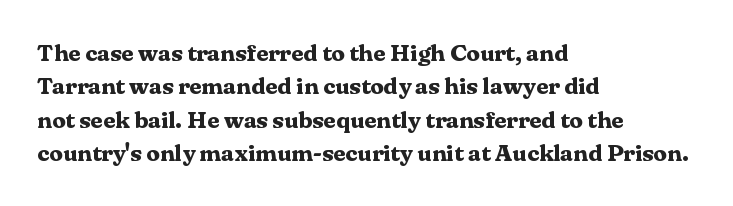
Q: Is the text bold? A: Yes.
Q: Is the text italic (slanted)? A: No, it is upright.
Q: Is the text underlined? A: No.
Q: How is the paragraph aligned? A: Left-aligned.
Q: Is the spacing between letters normal or unusually wide? A: Normal.
Q: Is the spacing between lines tight, normal or loose? A: Normal.
